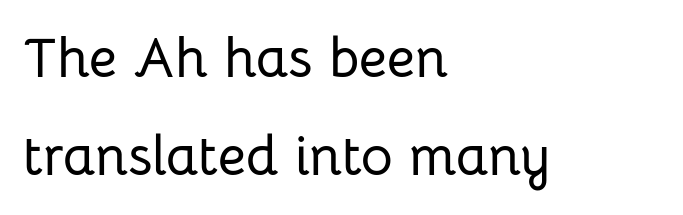
Posture: straight, roman, zero tilt. The rendering uses natural spacing where letterforms have individual widths. Grotesque or geometric, the face here clearly has no serifs. Short note: letters normally spaced. Horizontal alignment here is leftward, the default for most running prose. The words here are not underlined.
